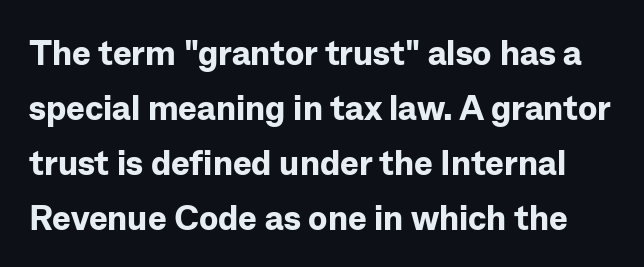
Q: Is the text bold? A: Yes.
Q: Is the text italic (slanted)? A: No, it is upright.
Q: Is the typeface a serif or a sans-serif typeface? A: Sans-serif.
Q: Is the text underlined? A: No.
Q: Is the spacing between letters normal or unusually wide? A: Normal.
Q: Is the spacing between lines tight, normal or loose? A: Normal.
Q: Width (condensed, normal, or wide)? A: Normal.
Q: Stroke contrast? A: Low.
Q: x-height? A: Medium.
Q: Monospaced? A: No.
